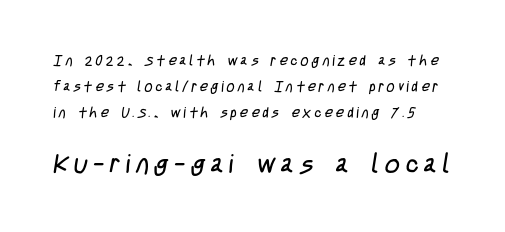
Descenders are the only things crossing below the line. The font sits on the lighter half of the weight spectrum, regular included. In this sample the second text group is rendered at the bigger scale. Short note: letters widely spaced.
